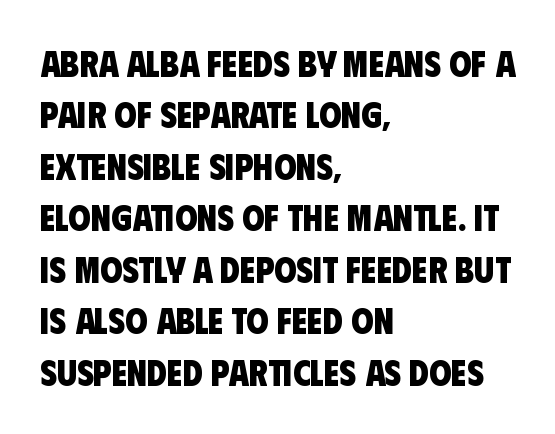
Q: Is the text bold? A: Yes.
Q: Is the typeface a serif or a sans-serif typeface? A: Sans-serif.
Q: Is the text underlined? A: No.
Q: How is the paragraph aligned? A: Left-aligned.
Q: Is the spacing between letters normal or unusually wide? A: Normal.
Q: Is the spacing between lines tight, normal or loose? A: Normal.
Q: Width (condensed, normal, or wide)? A: Condensed.
Q: Stroke contrast? A: Low.
Q: x-height? A: Large.
Q: Monospaced? A: No.
